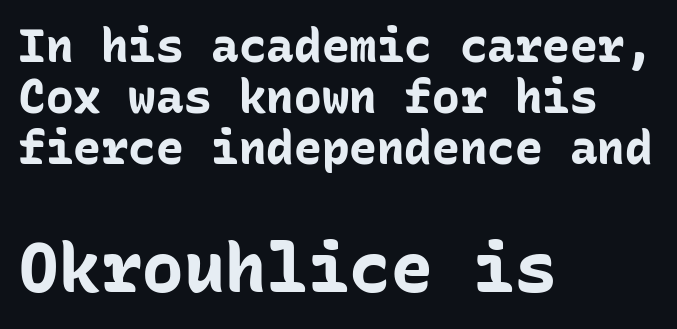
Q: Is the text bold? A: Yes.
Q: Is the text italic (slanted)? A: No, it is upright.
Q: Is the typeface a serif or a sans-serif typeface? A: Sans-serif.
Q: Is the text underlined? A: No.
Q: How is the paragraph aligned? A: Left-aligned.
Q: Is the spacing between letters normal or unusually wide? A: Normal.
Q: Is the spacing between lines tight, normal or loose? A: Tight.
Q: Which block of text is set in a larger size, the first (top) or the second (bottom)? A: The second (bottom) one.
Q: Width (condensed, normal, or wide)? A: Normal.
Q: Stroke contrast? A: Low.
Q: x-height? A: Medium.
Q: Monospaced? A: Yes.
